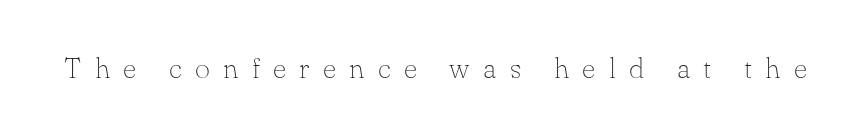
The image shows 29 px thin serif type, upright; set unusually wide letter spacing (+0.46 em), not underlined; low stroke contrast and a small x-height.
